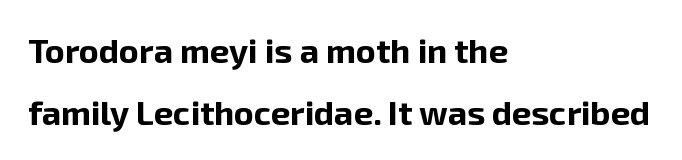
The image shows 34 px bold sans-serif type, upright; set left-aligned, line spacing 1.81x, normal letter spacing, not underlined; low stroke contrast and a medium x-height.
